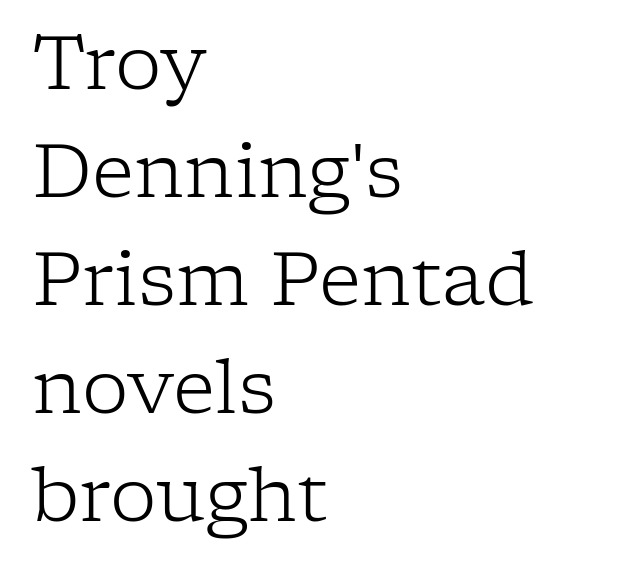
{"serif": "yes", "italic": "no", "bold": "no", "weight": "light", "width": "normal", "stroke_contrast": "low", "x_height": "medium", "monospaced": "no", "underline": "no", "align": "left", "line_spacing": "normal", "line_spacing_ratio": 1.46, "letter_spacing": "normal", "letter_spacing_em": 0.0, "glyph_px": 74}
